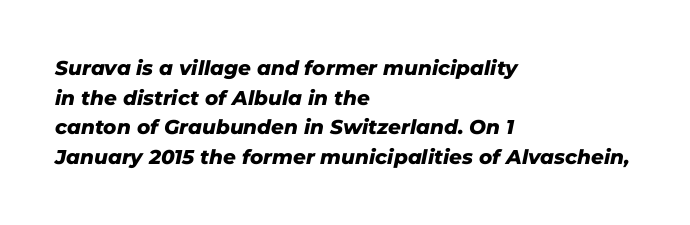
{"italic": "yes", "lean": "right", "slant_degrees": 11, "bold": "yes", "underline": "no", "align": "left", "line_spacing": "normal", "line_spacing_ratio": 1.48, "letter_spacing": "normal", "letter_spacing_em": 0.0, "glyph_px": 20}
